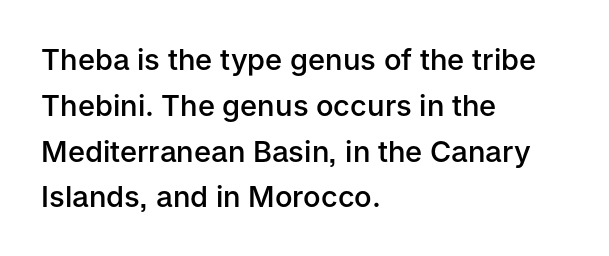
Each letter's strokes conclude bluntly, with no projecting serifs. The ragged edge is on the right, which tells us the setting is flush left. Each letter keeps its own natural width here, so spacing adapts to shape. The letters stand straight up with perfectly vertical stems. Quick note: interline space is typical.
